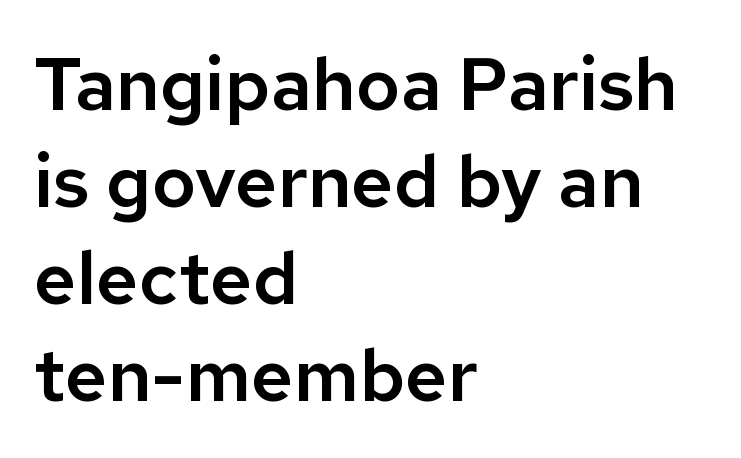
Q: Is the text italic (slanted)? A: No, it is upright.
Q: Is the typeface a serif or a sans-serif typeface? A: Sans-serif.
Q: Is the text underlined? A: No.
Q: How is the paragraph aligned? A: Left-aligned.
Q: Is the spacing between letters normal or unusually wide? A: Normal.
Q: Is the spacing between lines tight, normal or loose? A: Normal.
Q: Width (condensed, normal, or wide)? A: Normal.
Q: Stroke contrast? A: Low.
Q: x-height? A: Medium.
Q: Monospaced? A: No.
